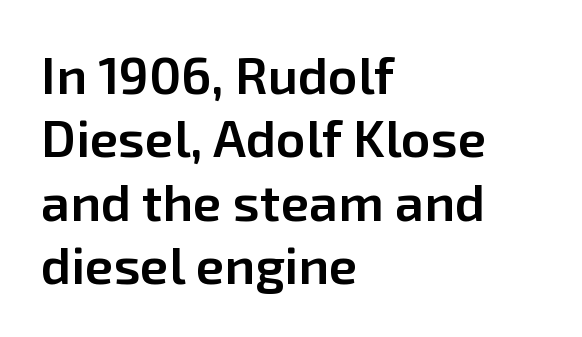
The image shows 52 px semibold sans-serif type, upright; set left-aligned, line spacing 1.22x, normal letter spacing, not underlined; low stroke contrast and a medium x-height.
